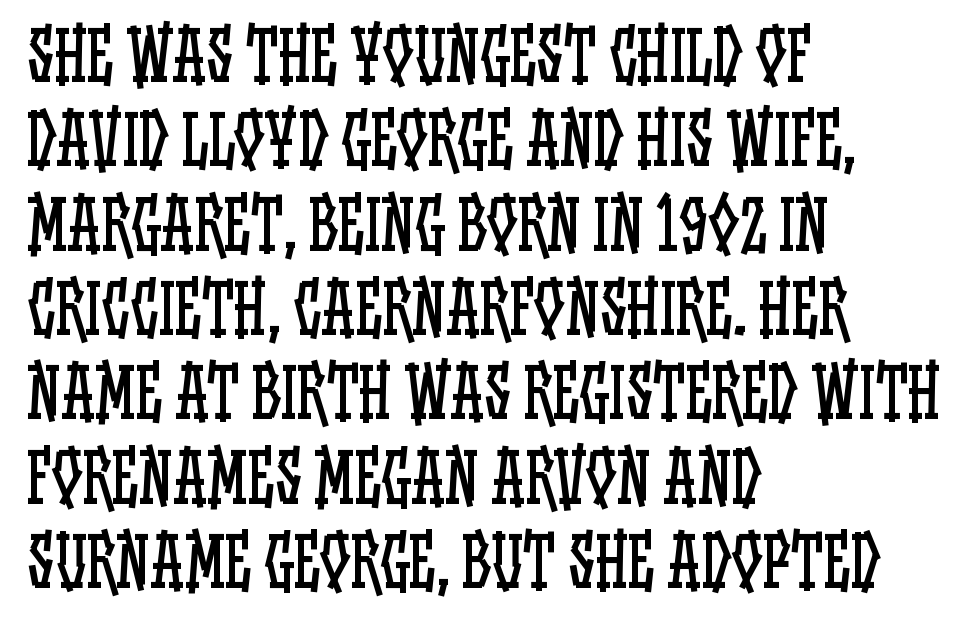
Underline: absent. Default kerning and tracking; the words read as compact shapes. The rendering uses natural spacing where letterforms have individual widths. Weight: not bold — regular or lighter. These lines were composed using upright roman letters. Casual observation: everything's shoved over to the left.
